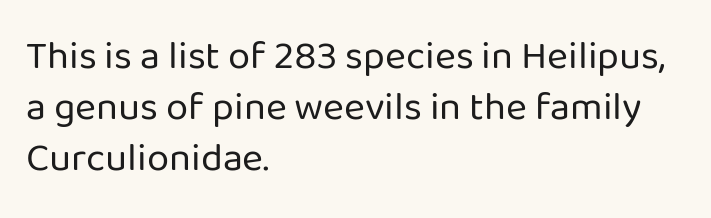
Q: Is the text bold? A: No.
Q: Is the text italic (slanted)? A: No, it is upright.
Q: Is the typeface a serif or a sans-serif typeface? A: Sans-serif.
Q: Is the text underlined? A: No.
Q: How is the paragraph aligned? A: Left-aligned.
Q: Is the spacing between letters normal or unusually wide? A: Normal.
Q: Is the spacing between lines tight, normal or loose? A: Normal.
Q: Width (condensed, normal, or wide)? A: Normal.
Q: Stroke contrast? A: Low.
Q: x-height? A: Medium.
Q: Monospaced? A: No.
